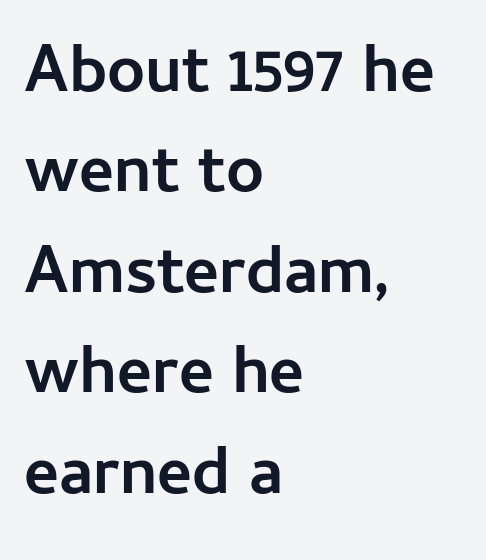
Q: Is the text bold? A: Yes.
Q: Is the text italic (slanted)? A: No, it is upright.
Q: Is the typeface a serif or a sans-serif typeface? A: Sans-serif.
Q: Is the text underlined? A: No.
Q: How is the paragraph aligned? A: Left-aligned.
Q: Is the spacing between letters normal or unusually wide? A: Normal.
Q: Is the spacing between lines tight, normal or loose? A: Normal.
Q: Width (condensed, normal, or wide)? A: Normal.
Q: Stroke contrast? A: Low.
Q: x-height? A: Medium.
Q: Monospaced? A: No.
